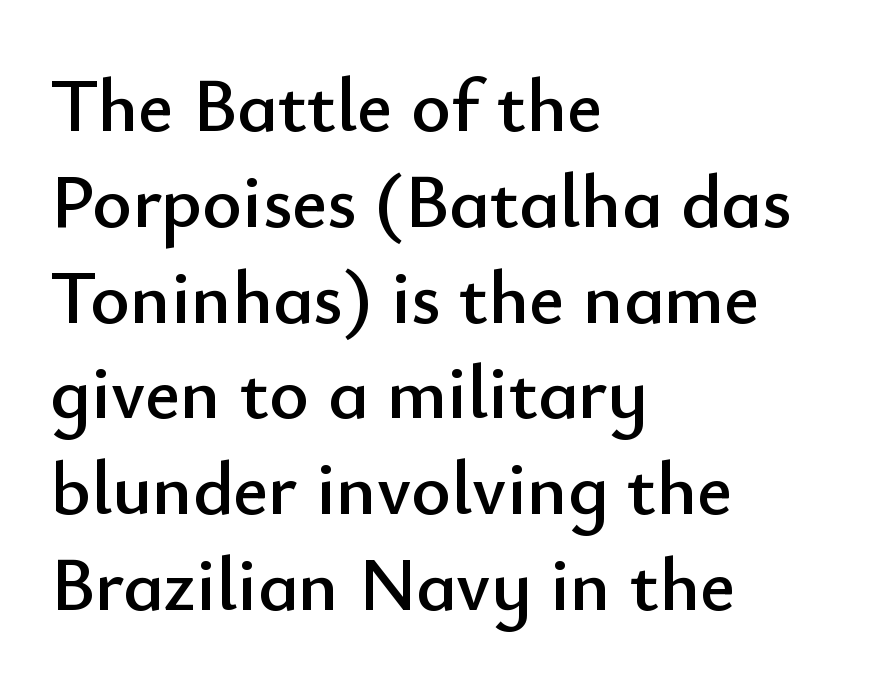
{"serif": "no", "italic": "no", "width": "normal", "stroke_contrast": "low", "x_height": "small", "monospaced": "no", "underline": "no", "align": "left", "line_spacing": "normal", "line_spacing_ratio": 1.26, "letter_spacing": "normal", "letter_spacing_em": 0.0, "glyph_px": 76}
